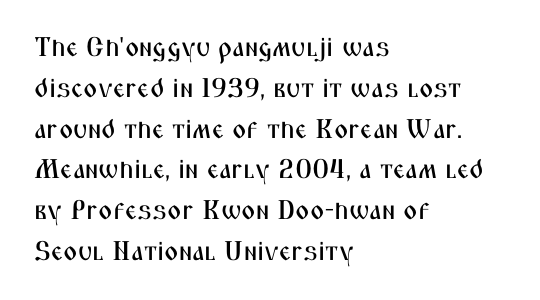
{"italic": "no", "underline": "no", "align": "left", "line_spacing": "normal", "line_spacing_ratio": 1.51, "letter_spacing": "normal", "letter_spacing_em": 0.0, "glyph_px": 27}
